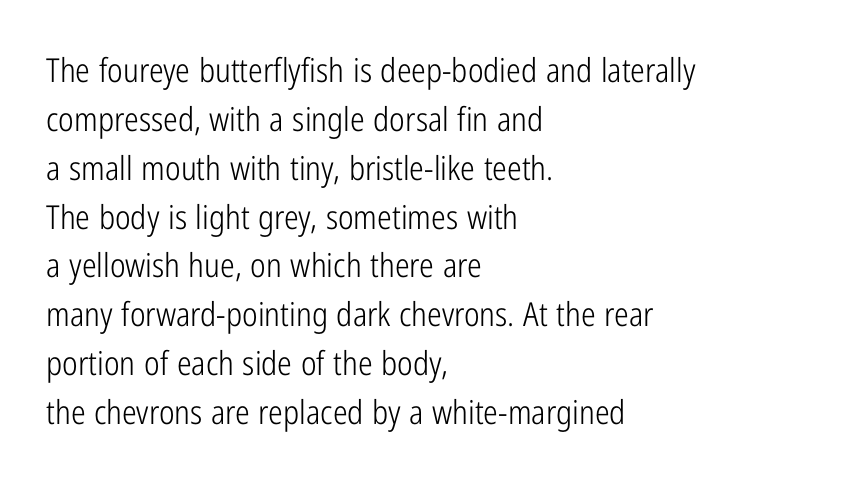
{"serif": "no", "italic": "no", "bold": "no", "weight": "light", "width": "condensed", "stroke_contrast": "low", "x_height": "medium", "monospaced": "no", "underline": "no", "align": "left", "line_spacing": "normal", "line_spacing_ratio": 1.48, "letter_spacing": "normal", "letter_spacing_em": 0.0, "glyph_px": 33}
